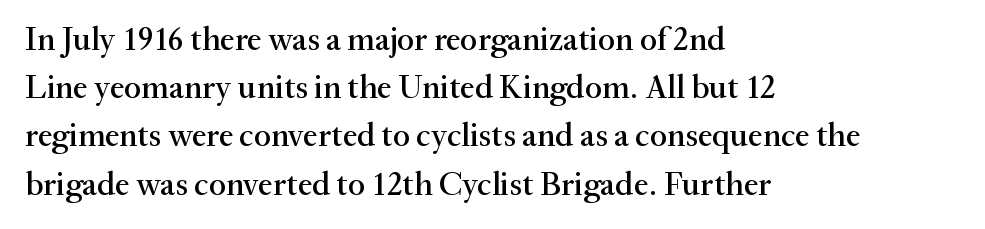
Is the letter spacing exaggerated? No — it looks like the ordinary default. The typesetter chose a ragged-right arrangement here. This rendering features lettering with no underline. Designer's note — italics off, roman on.
